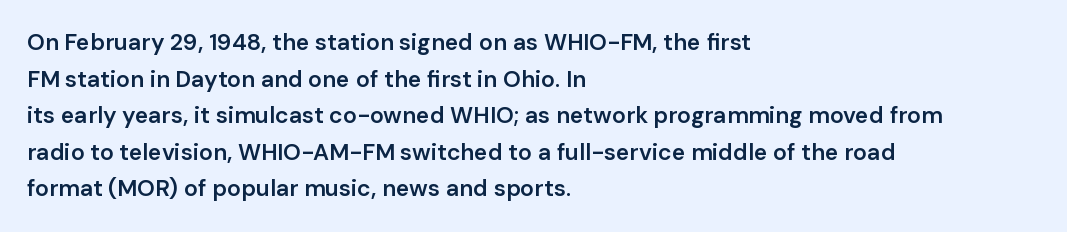
The image shows 23 px text type, upright; set left-aligned, normal line spacing (1.59x), normal letter spacing, not underlined.
